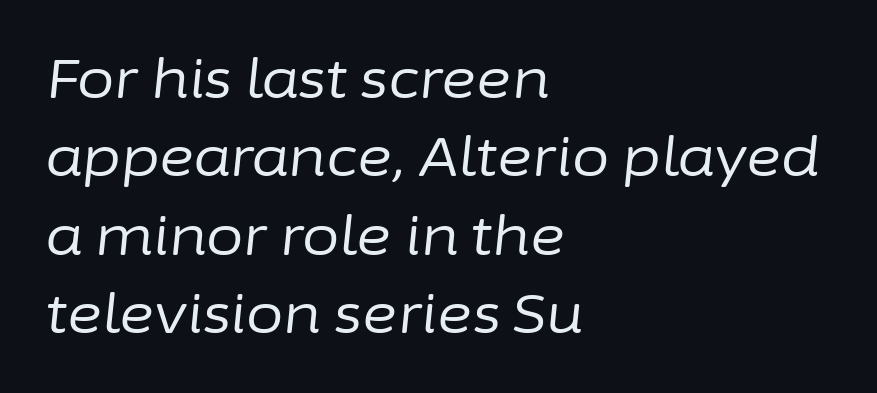
{"italic": "yes", "lean": "right", "slant_degrees": 6, "bold": "no", "weight": "regular", "width": "normal", "stroke_contrast": "low", "x_height": "medium", "monospaced": "no", "underline": "no", "align": "left", "line_spacing": "normal", "line_spacing_ratio": 1.45, "letter_spacing": "normal", "letter_spacing_em": 0.0, "glyph_px": 54}
